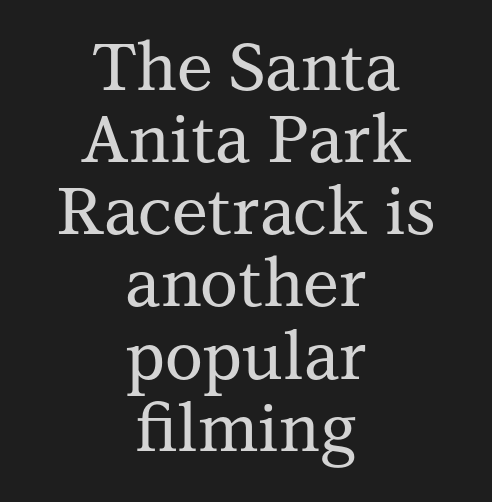
Q: Is the text italic (slanted)? A: No, it is upright.
Q: Is the typeface a serif or a sans-serif typeface? A: Serif.
Q: Is the text underlined? A: No.
Q: How is the paragraph aligned? A: Centered.
Q: Is the spacing between letters normal or unusually wide? A: Normal.
Q: Is the spacing between lines tight, normal or loose? A: Tight.
Q: Width (condensed, normal, or wide)? A: Normal.
Q: Stroke contrast? A: Medium.
Q: x-height? A: Medium.
Q: Monospaced? A: No.
